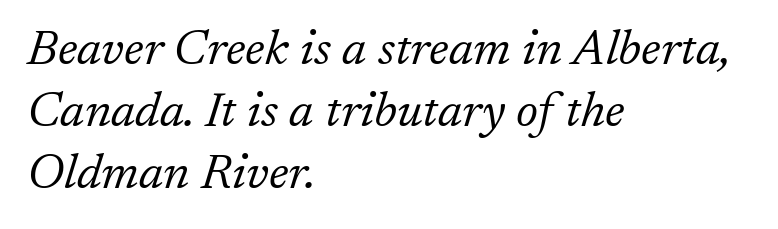
Underlining? Definitely not there. Slant detected: the letters are inclined. Regarding leading, the lines here are spaced in the standard way. The typesetter chose a ragged-right arrangement here.
